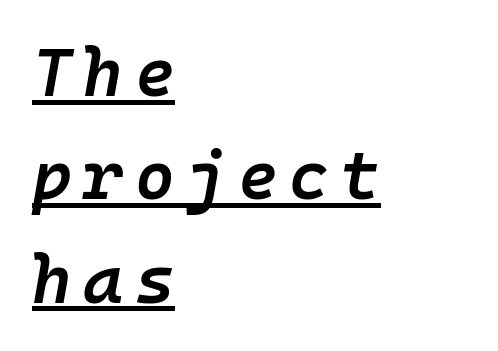
The typesetter chose a ragged-right arrangement here. Italic? Definitely — the glyphs are oblique. This is the in-between weight designers call semibold or demi. Fixed-width glyphs throughout — classic coding-font behaviour.
